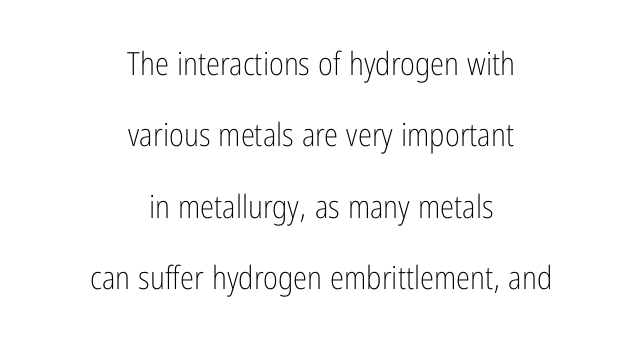
{"serif": "no", "italic": "no", "bold": "no", "weight": "light", "width": "condensed", "stroke_contrast": "low", "x_height": "medium", "monospaced": "no", "underline": "no", "align": "center", "line_spacing": "loose", "line_spacing_ratio": 2.23, "letter_spacing": "normal", "letter_spacing_em": 0.0, "glyph_px": 32}
